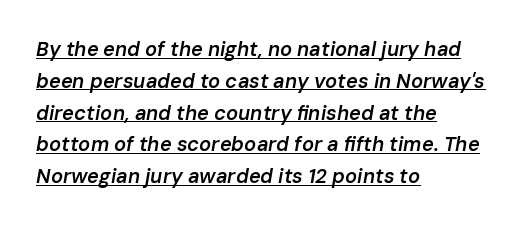
The image shows 20 px text type, italic (leaning right); set left-aligned, normal line spacing (1.59x), normal letter spacing, underlined.
